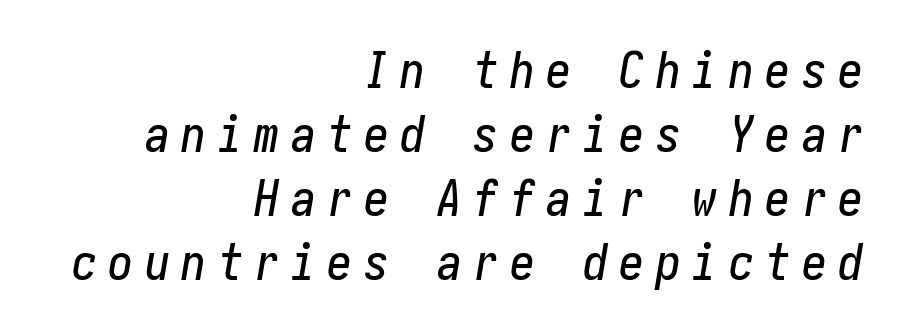
Q: Is the text italic (slanted)? A: Yes, it leans right by about 10 degrees.
Q: Is the text underlined? A: No.
Q: How is the paragraph aligned? A: Right-aligned.
Q: Is the spacing between letters normal or unusually wide? A: Unusually wide.
Q: Is the spacing between lines tight, normal or loose? A: Normal.
Q: Width (condensed, normal, or wide)? A: Condensed.
Q: Stroke contrast? A: Low.
Q: x-height? A: Medium.
